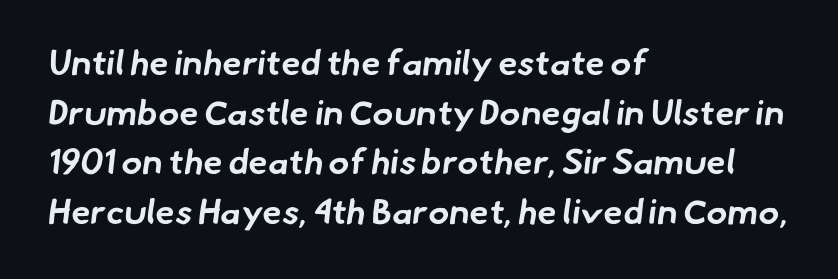
{"serif": "no", "bold": "yes", "weight": "bold", "width": "normal", "stroke_contrast": "low", "x_height": "small", "monospaced": "no", "underline": "no", "align": "left", "line_spacing": "normal", "line_spacing_ratio": 1.42, "letter_spacing": "normal", "letter_spacing_em": 0.0, "glyph_px": 35}
